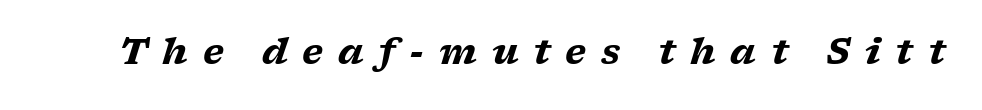
Q: Is the text bold? A: Yes.
Q: Is the text italic (slanted)? A: Yes, it leans right by about 17 degrees.
Q: Is the typeface a serif or a sans-serif typeface? A: Serif.
Q: Is the text underlined? A: No.
Q: Is the spacing between letters normal or unusually wide? A: Unusually wide.
Q: Width (condensed, normal, or wide)? A: Wide.
Q: Stroke contrast? A: Low.
Q: x-height? A: Medium.
Q: Monospaced? A: No.
